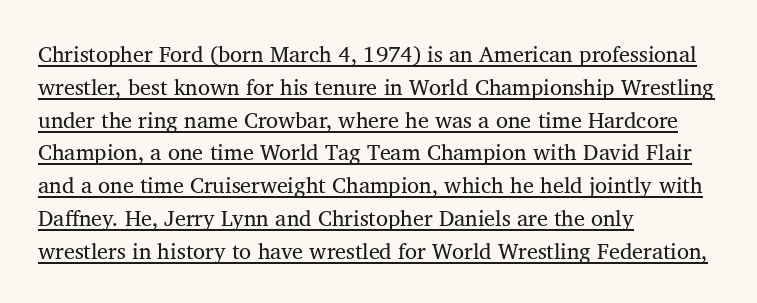
The image shows 22 px text type, upright; set left-aligned, normal line spacing (1.49x), normal letter spacing, underlined.
